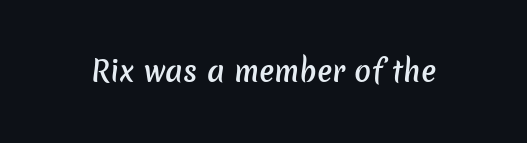
Q: Is the text bold? A: Semi-bold.
Q: Is the typeface a serif or a sans-serif typeface? A: Sans-serif.
Q: Is the text underlined? A: No.
Q: Is the spacing between letters normal or unusually wide? A: Normal.
Q: Width (condensed, normal, or wide)? A: Normal.
Q: Stroke contrast? A: Low.
Q: x-height? A: Medium.
Q: Monospaced? A: No.
